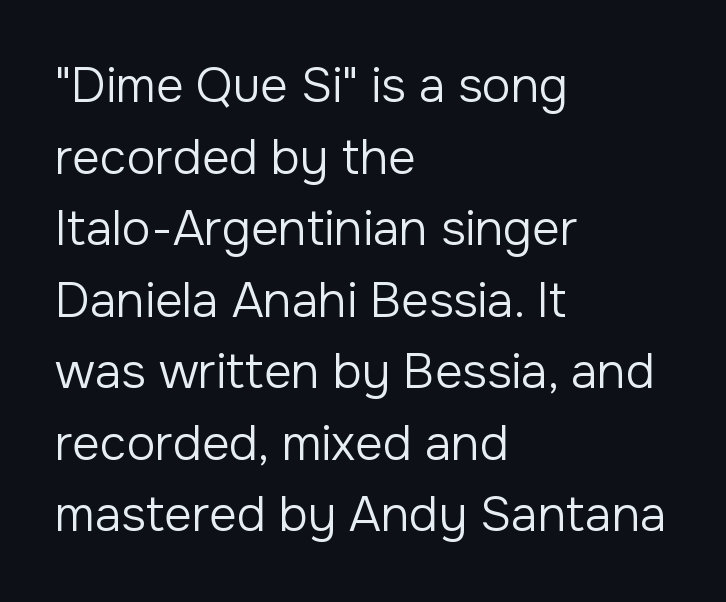
The image shows 48 px regular-weight sans-serif type, upright; set left-aligned, normal line spacing (1.49x), normal letter spacing, not underlined; low stroke contrast and a medium x-height.
